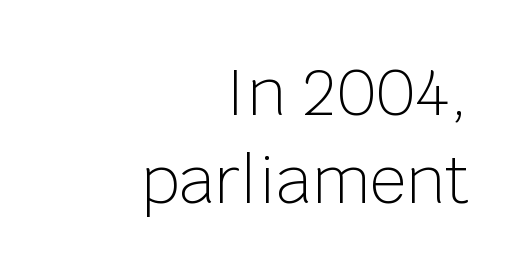
The image shows 64 px light sans-serif type, upright; set right-aligned, normal line spacing (1.38x), normal letter spacing, not underlined; low stroke contrast and a large x-height.
